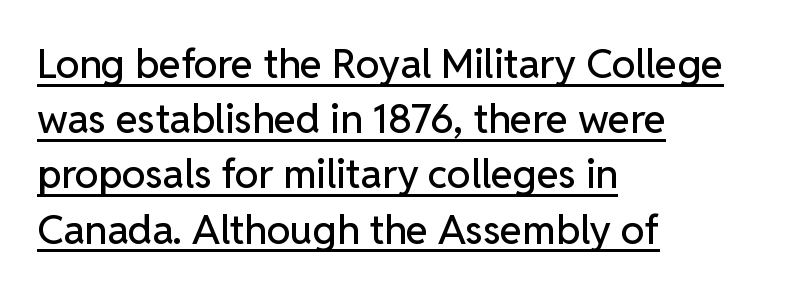
Q: Is the text italic (slanted)? A: No, it is upright.
Q: Is the typeface a serif or a sans-serif typeface? A: Sans-serif.
Q: Is the text underlined? A: Yes.
Q: How is the paragraph aligned? A: Left-aligned.
Q: Is the spacing between letters normal or unusually wide? A: Normal.
Q: Is the spacing between lines tight, normal or loose? A: Normal.
Q: Width (condensed, normal, or wide)? A: Normal.
Q: Stroke contrast? A: Low.
Q: x-height? A: Medium.
Q: Monospaced? A: No.
